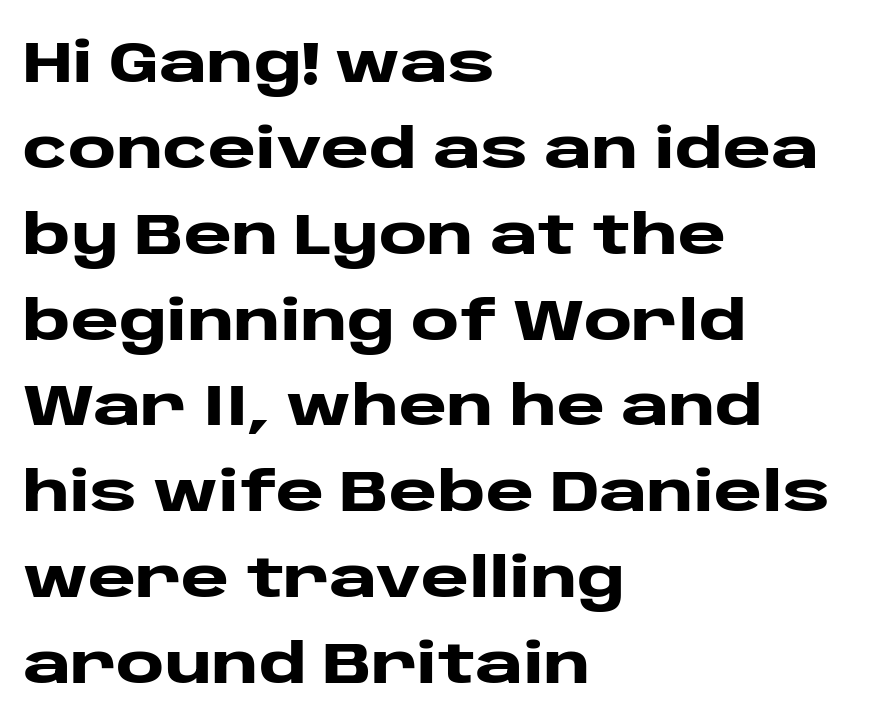
Q: Is the text bold? A: Yes.
Q: Is the text italic (slanted)? A: No, it is upright.
Q: Is the typeface a serif or a sans-serif typeface? A: Sans-serif.
Q: Is the text underlined? A: No.
Q: How is the paragraph aligned? A: Left-aligned.
Q: Is the spacing between letters normal or unusually wide? A: Normal.
Q: Is the spacing between lines tight, normal or loose? A: Normal.
Q: Width (condensed, normal, or wide)? A: Wide.
Q: Stroke contrast? A: Low.
Q: x-height? A: Large.
Q: Monospaced? A: No.
